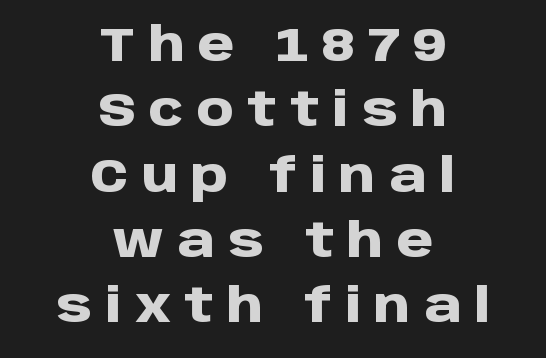
Descenders hang freely into open space. Every stem runs plumb, perpendicular to the baseline. This is heavy type, rendered in bold. How are the letters spaced? Widely, with obvious added tracking. Each letter keeps its own natural width here, so spacing adapts to shape. Is there much room between lines? A standard amount, neither cramped nor airy.
